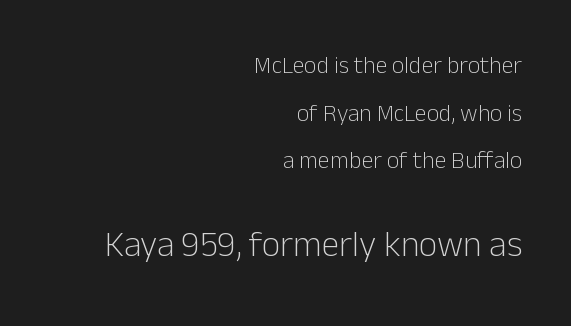
Q: Is the text bold? A: No.
Q: Is the text italic (slanted)? A: No, it is upright.
Q: Is the typeface a serif or a sans-serif typeface? A: Sans-serif.
Q: Is the text underlined? A: No.
Q: How is the paragraph aligned? A: Right-aligned.
Q: Is the spacing between letters normal or unusually wide? A: Normal.
Q: Is the spacing between lines tight, normal or loose? A: Loose.
Q: Which block of text is set in a larger size, the first (top) or the second (bottom)? A: The second (bottom) one.
Q: Width (condensed, normal, or wide)? A: Normal.
Q: Stroke contrast? A: Low.
Q: x-height? A: Medium.
Q: Monospaced? A: No.
